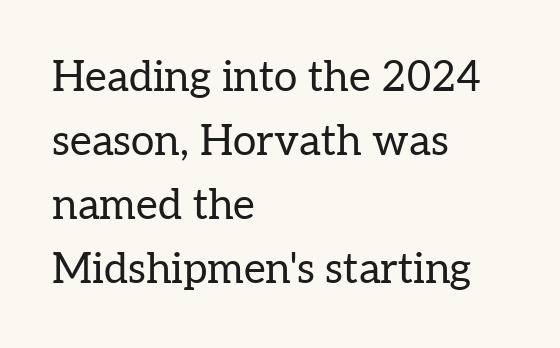
{"serif": "yes", "italic": "no", "bold": "no", "weight": "regular", "width": "normal", "stroke_contrast": "low", "x_height": "medium", "monospaced": "no", "underline": "no", "align": "left", "line_spacing": "normal", "line_spacing_ratio": 1.52, "letter_spacing": "normal", "letter_spacing_em": 0.0, "glyph_px": 42}
